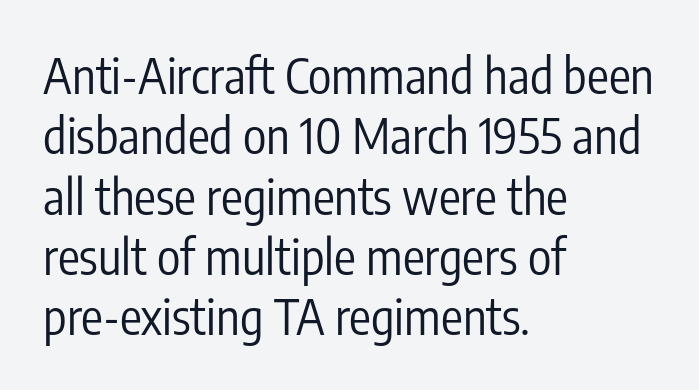
{"serif": "no", "italic": "no", "bold": "no", "weight": "regular", "width": "condensed", "stroke_contrast": "low", "x_height": "medium", "monospaced": "no", "underline": "no", "align": "left", "line_spacing_ratio": 1.23, "letter_spacing": "normal", "letter_spacing_em": 0.0, "glyph_px": 49}
